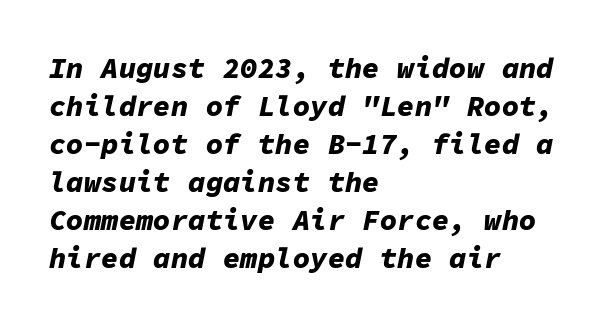
The image shows 29 px bold type, italic (leaning right), monospaced; set left-aligned, normal line spacing (1.31x), normal letter spacing, not underlined; low stroke contrast and a medium x-height.
